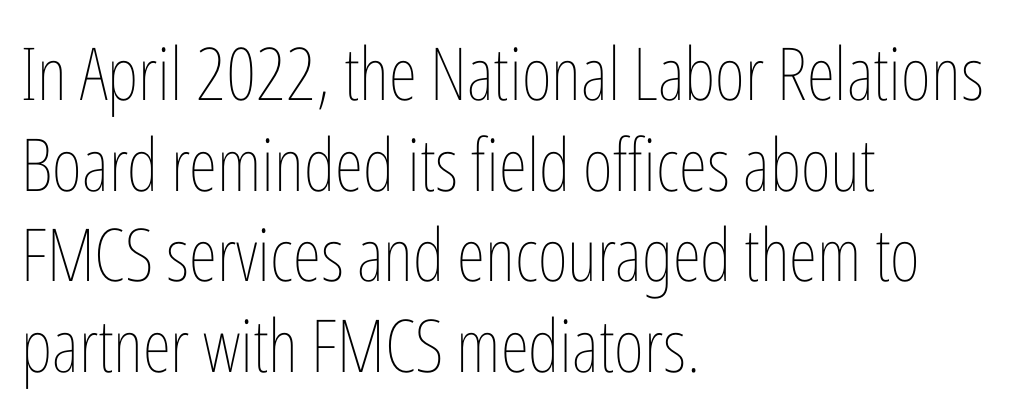
{"italic": "no", "bold": "no", "weight": "thin", "width": "condensed", "stroke_contrast": "low", "x_height": "medium", "monospaced": "no", "underline": "no", "align": "left", "line_spacing_ratio": 1.24, "letter_spacing": "normal", "letter_spacing_em": 0.0, "glyph_px": 73}
